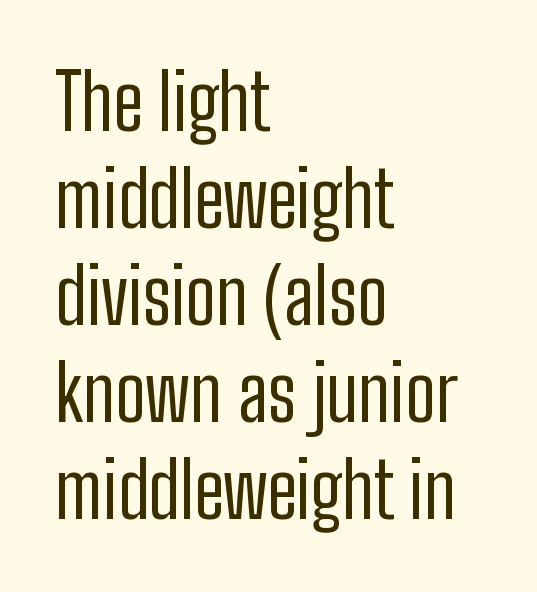
Q: Is the text bold? A: No.
Q: Is the text italic (slanted)? A: No, it is upright.
Q: Is the typeface a serif or a sans-serif typeface? A: Sans-serif.
Q: Is the text underlined? A: No.
Q: How is the paragraph aligned? A: Left-aligned.
Q: Is the spacing between letters normal or unusually wide? A: Normal.
Q: Is the spacing between lines tight, normal or loose? A: Normal.
Q: Width (condensed, normal, or wide)? A: Condensed.
Q: Stroke contrast? A: Low.
Q: x-height? A: Medium.
Q: Monospaced? A: No.
